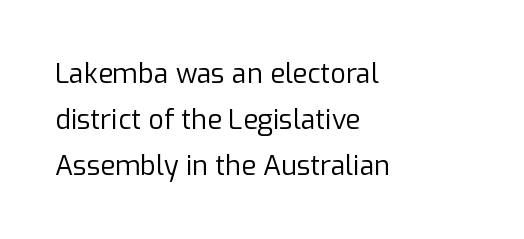
Q: Is the text bold? A: No.
Q: Is the text italic (slanted)? A: No, it is upright.
Q: Is the text underlined? A: No.
Q: How is the paragraph aligned? A: Left-aligned.
Q: Is the spacing between letters normal or unusually wide? A: Normal.
Q: Is the spacing between lines tight, normal or loose? A: Normal.
